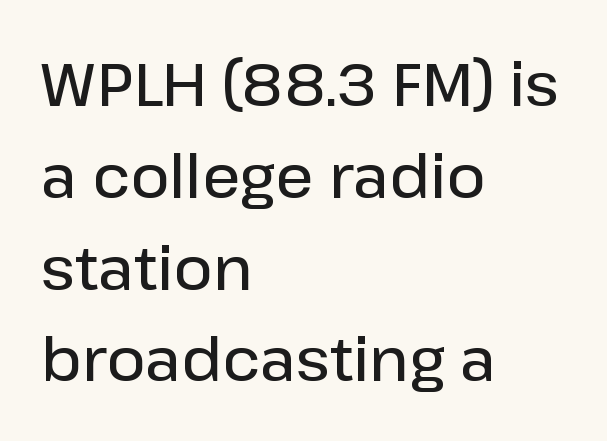
{"serif": "no", "italic": "no", "bold": "semi", "weight": "semibold", "width": "normal", "stroke_contrast": "low", "x_height": "medium", "monospaced": "no", "underline": "no", "align": "left", "line_spacing": "normal", "line_spacing_ratio": 1.53, "letter_spacing": "normal", "letter_spacing_em": 0.0, "glyph_px": 60}
